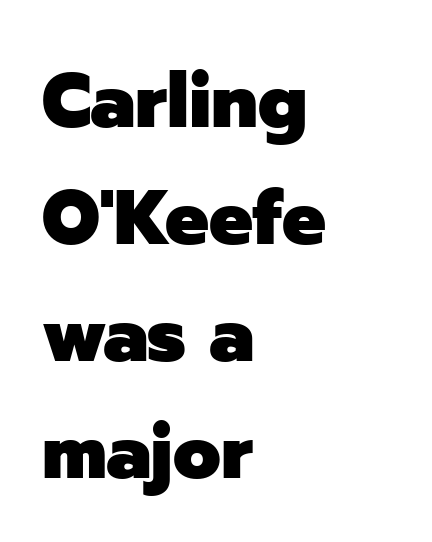
{"serif": "no", "italic": "no", "bold": "yes", "weight": "heavy", "width": "normal", "stroke_contrast": "low", "x_height": "medium", "monospaced": "no", "underline": "no", "align": "left", "line_spacing": "normal", "line_spacing_ratio": 1.52, "letter_spacing": "normal", "letter_spacing_em": 0.0, "glyph_px": 77}
